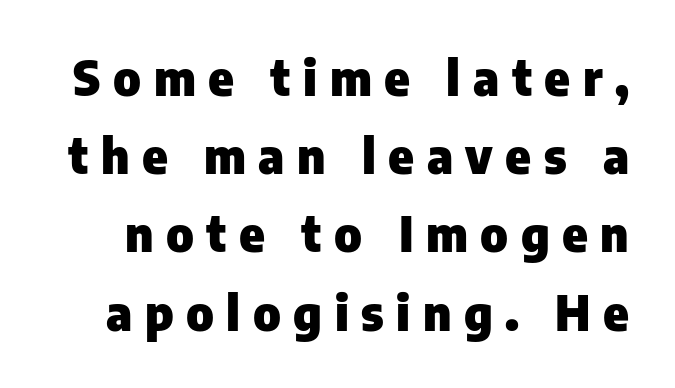
{"serif": "no", "italic": "no", "bold": "yes", "weight": "heavy", "width": "normal", "stroke_contrast": "low", "x_height": "medium", "monospaced": "no", "underline": "no", "line_spacing": "normal", "line_spacing_ratio": 1.63, "letter_spacing": "wide", "letter_spacing_em": 0.26, "glyph_px": 48}
